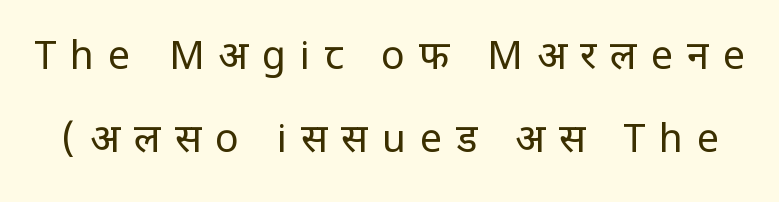
Weight: not bold — regular or lighter. Lines of text with bare space underneath. The type family on display is of the sans-serif kind. When letters stand straight like this, we call the style roman or upright. Interline gaps are noticeably wide in this sample. The face used here is proportionally spaced, like ordinary book or web type.
